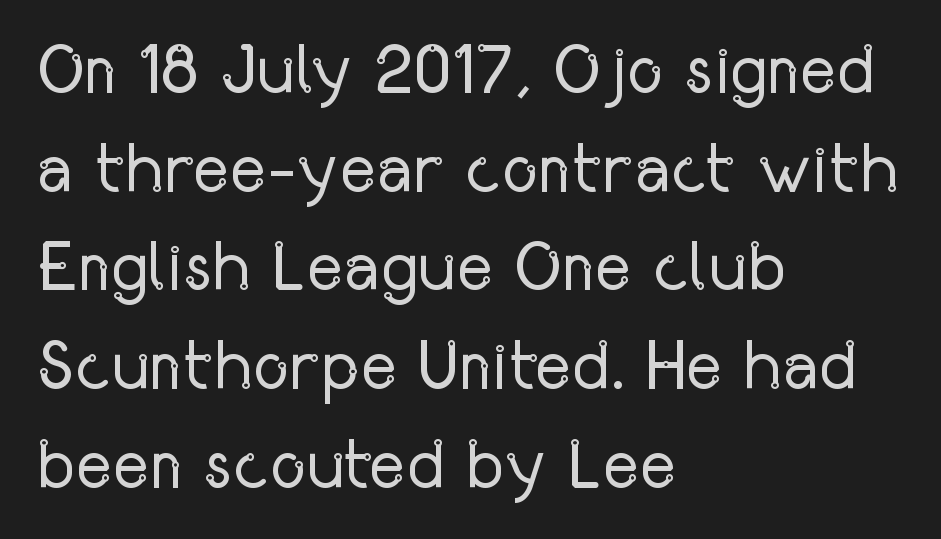
In terms of letterform style, serifs are entirely absent. A typesetter would call this zero additional tracking. Beneath every word, the page is bare. This is not heavy type; no bold has been used. A student would call this left alignment; a typographer would say flush left, rag right. Here the designer chose a conventional face with non-uniform glyph widths.
